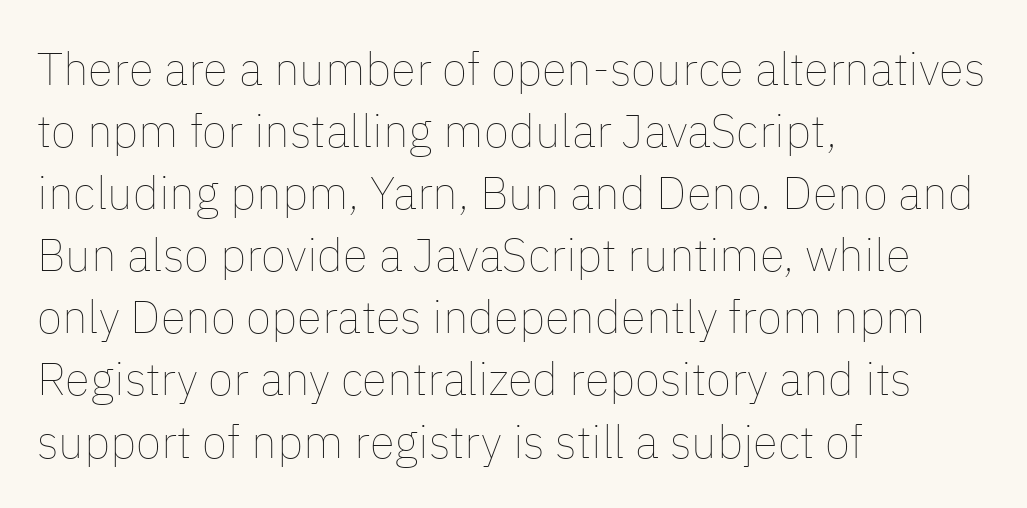
The image shows 46 px thin type, upright; set left-aligned, normal line spacing (1.35x), normal letter spacing, not underlined; low stroke contrast and a medium x-height.
